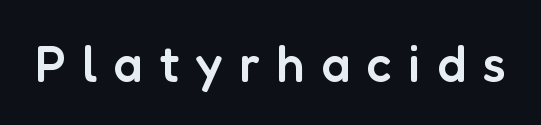
The image shows 51 px semibold sans-serif type, upright; set unusually wide letter spacing (+0.32 em), not underlined; low stroke contrast and a medium x-height.
